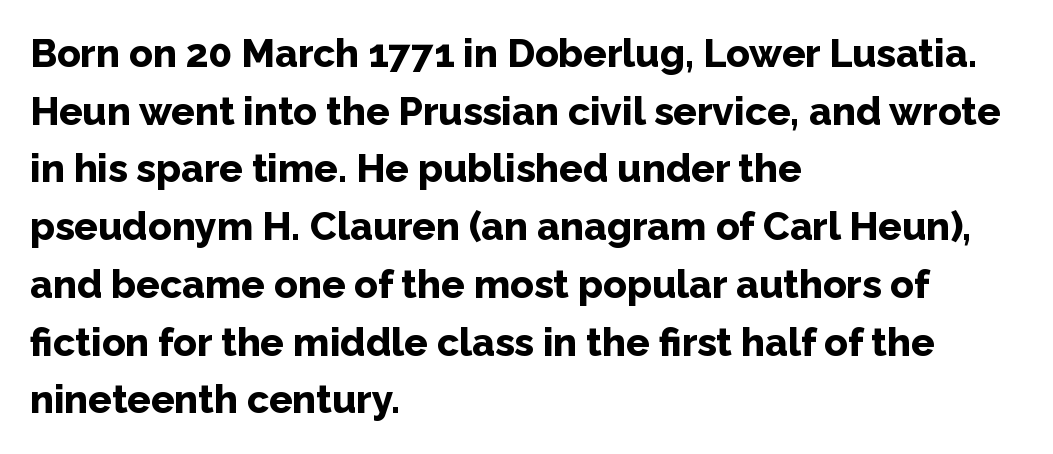
{"serif": "no", "italic": "no", "bold": "yes", "weight": "bold", "width": "normal", "stroke_contrast": "low", "x_height": "medium", "monospaced": "no", "underline": "no", "align": "left", "line_spacing": "normal", "line_spacing_ratio": 1.48, "letter_spacing": "normal", "letter_spacing_em": 0.0, "glyph_px": 39}
